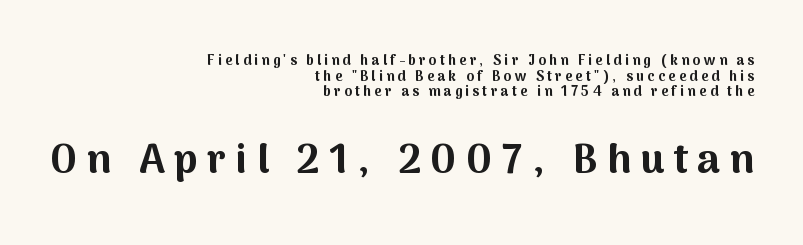
The image shows 41 px bold sans-serif type, upright; set right-aligned, tight line spacing (1.12x), unusually wide letter spacing (+0.23 em), not underlined; the second (bottom) block is 2.93x larger; medium stroke contrast and a medium x-height.
